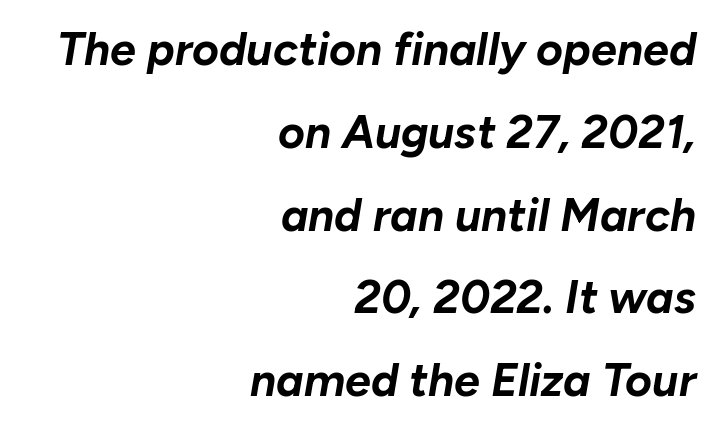
{"italic": "yes", "lean": "right", "slant_degrees": 10, "bold": "yes", "weight": "bold", "width": "normal", "stroke_contrast": "low", "x_height": "medium", "monospaced": "no", "underline": "no", "align": "right", "line_spacing_ratio": 1.8, "letter_spacing": "normal", "letter_spacing_em": 0.0, "glyph_px": 46}
